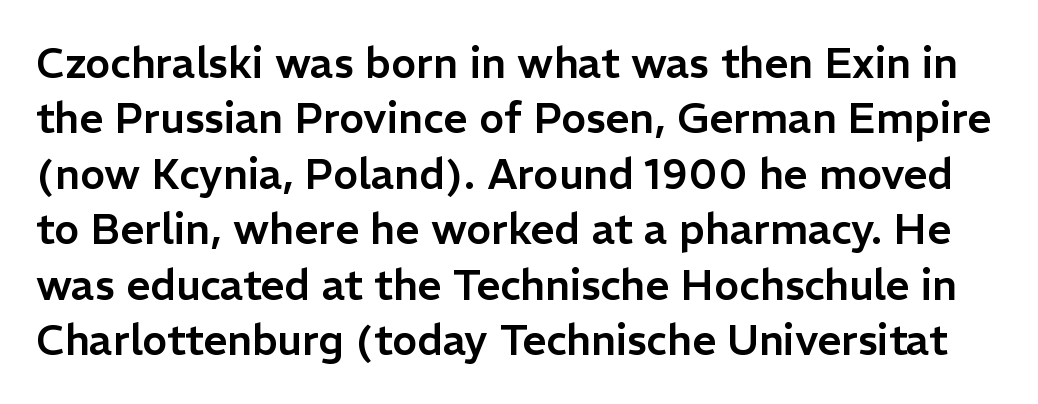
Q: Is the text italic (slanted)? A: No, it is upright.
Q: Is the typeface a serif or a sans-serif typeface? A: Sans-serif.
Q: Is the text underlined? A: No.
Q: Is the spacing between letters normal or unusually wide? A: Normal.
Q: Is the spacing between lines tight, normal or loose? A: Normal.
Q: Width (condensed, normal, or wide)? A: Normal.
Q: Stroke contrast? A: Low.
Q: x-height? A: Medium.
Q: Monospaced? A: No.
